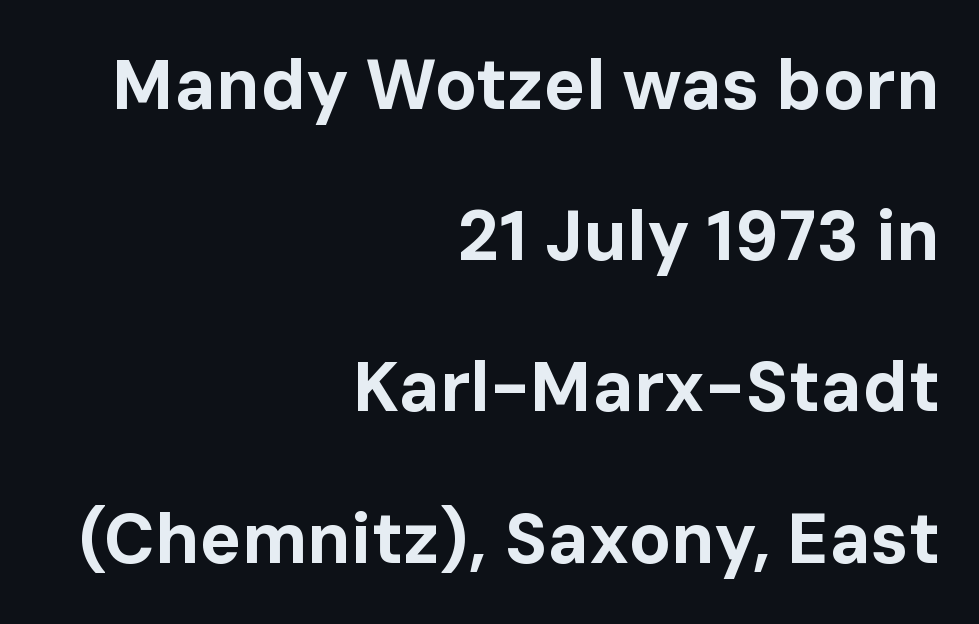
Q: Is the text bold? A: Yes.
Q: Is the text italic (slanted)? A: No, it is upright.
Q: Is the typeface a serif or a sans-serif typeface? A: Sans-serif.
Q: Is the text underlined? A: No.
Q: How is the paragraph aligned? A: Right-aligned.
Q: Is the spacing between letters normal or unusually wide? A: Normal.
Q: Is the spacing between lines tight, normal or loose? A: Loose.
Q: Width (condensed, normal, or wide)? A: Normal.
Q: Stroke contrast? A: Low.
Q: x-height? A: Medium.
Q: Monospaced? A: No.
